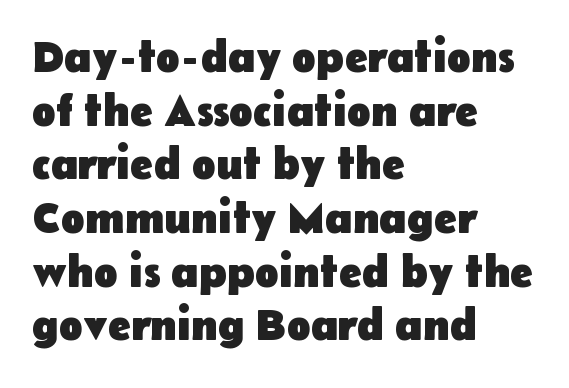
The image shows 44 px heavy sans-serif type, upright; set left-aligned, line spacing 1.22x, normal letter spacing, not underlined; low stroke contrast and a medium x-height.
